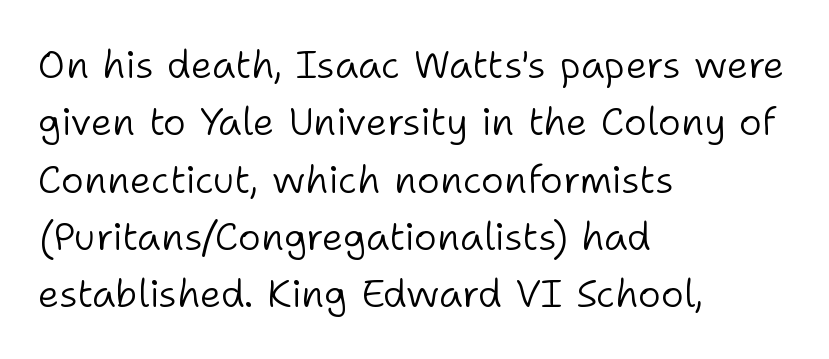
Q: Is the text bold? A: No.
Q: Is the text italic (slanted)? A: No, it is upright.
Q: Is the typeface a serif or a sans-serif typeface? A: Sans-serif.
Q: Is the text underlined? A: No.
Q: How is the paragraph aligned? A: Left-aligned.
Q: Is the spacing between letters normal or unusually wide? A: Normal.
Q: Is the spacing between lines tight, normal or loose? A: Normal.
Q: Width (condensed, normal, or wide)? A: Normal.
Q: Stroke contrast? A: Low.
Q: x-height? A: Medium.
Q: Monospaced? A: No.
